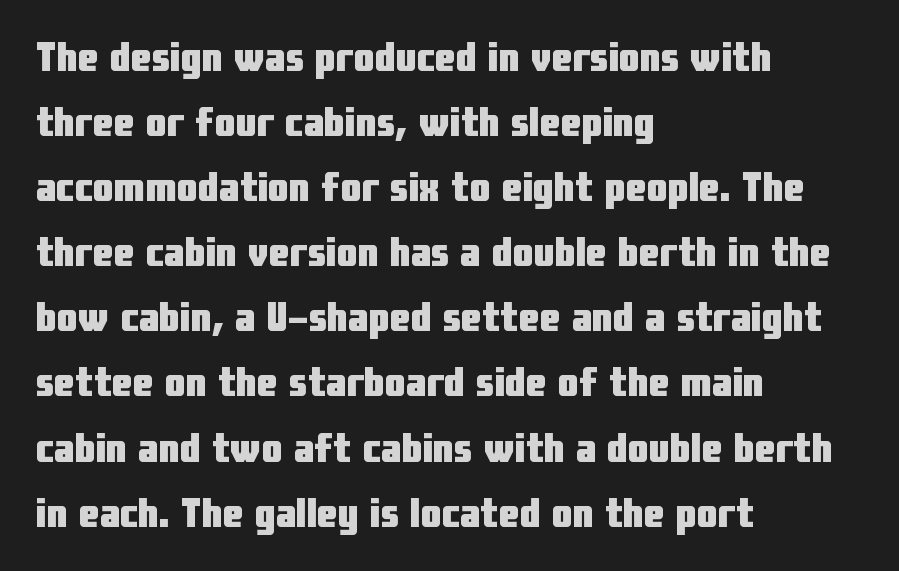
Q: Is the text bold? A: Yes.
Q: Is the text italic (slanted)? A: No, it is upright.
Q: Is the typeface a serif or a sans-serif typeface? A: Sans-serif.
Q: Is the text underlined? A: No.
Q: How is the paragraph aligned? A: Left-aligned.
Q: Is the spacing between letters normal or unusually wide? A: Normal.
Q: Is the spacing between lines tight, normal or loose? A: Normal.
Q: Width (condensed, normal, or wide)? A: Condensed.
Q: Stroke contrast? A: Low.
Q: x-height? A: Medium.
Q: Monospaced? A: No.
